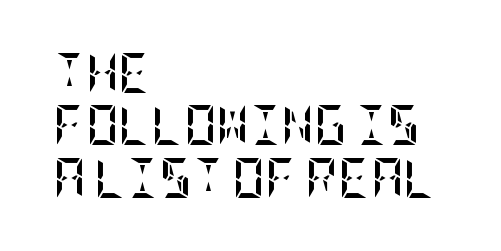
Q: Is the text bold? A: Yes.
Q: Is the text italic (slanted)? A: No, it is upright.
Q: Is the text underlined? A: No.
Q: How is the paragraph aligned? A: Left-aligned.
Q: Is the spacing between letters normal or unusually wide? A: Normal.
Q: Is the spacing between lines tight, normal or loose? A: Normal.
Q: Width (condensed, normal, or wide)? A: Condensed.
Q: Stroke contrast? A: Low.
Q: x-height? A: Large.
